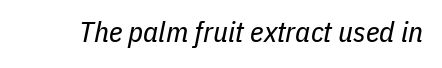
Q: Is the text bold? A: No.
Q: Is the text italic (slanted)? A: Yes, it leans right by about 11 degrees.
Q: Is the text underlined? A: No.
Q: Is the spacing between letters normal or unusually wide? A: Normal.
Q: Width (condensed, normal, or wide)? A: Condensed.
Q: Stroke contrast? A: Low.
Q: x-height? A: Medium.
Q: Monospaced? A: No.
